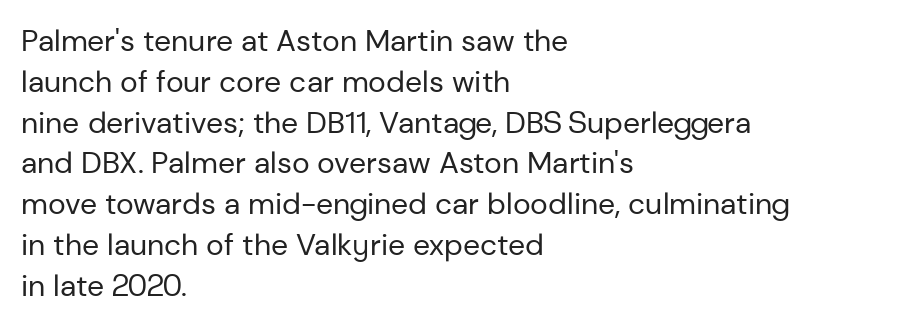
Characters remain perfectly vertical along every line. Stem width sits at or under what a default text font uses. Only glyphs here, with clear space below each row. The vertical gap from one line to the next is medium. Each letter keeps its own natural width here, so spacing adapts to shape.
